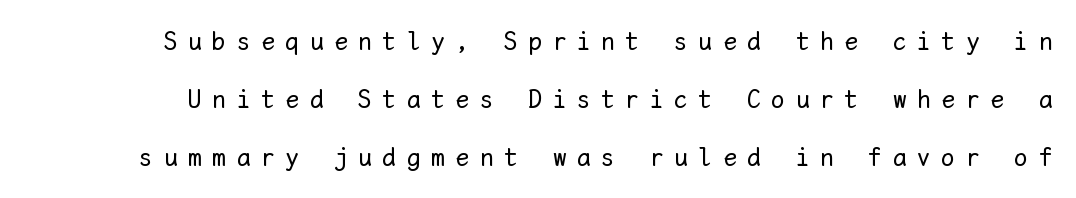
{"italic": "no", "bold": "no", "underline": "no", "line_spacing": "loose", "line_spacing_ratio": 2.15, "letter_spacing": "wide", "letter_spacing_em": 0.4, "glyph_px": 27}
